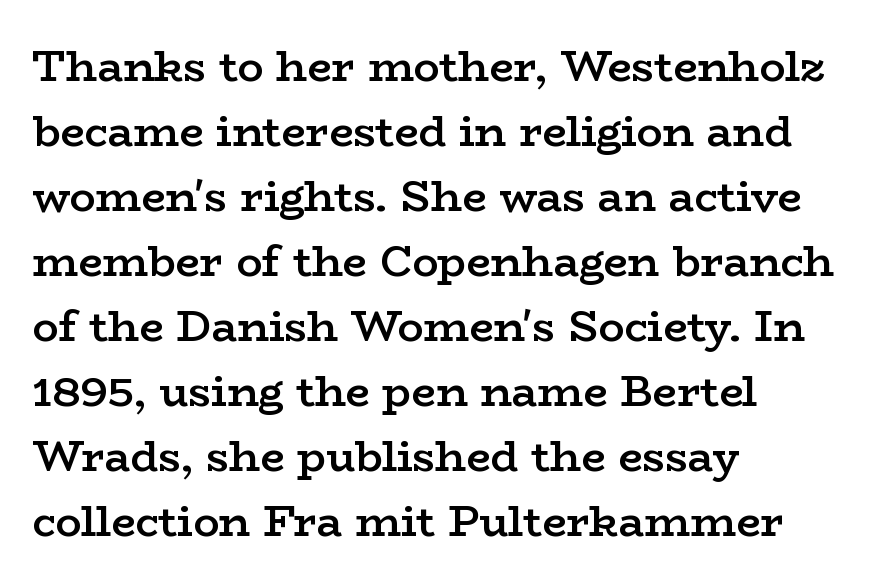
{"serif": "yes", "italic": "no", "bold": "semi", "weight": "semibold", "width": "wide", "stroke_contrast": "low", "x_height": "medium", "monospaced": "no", "underline": "no", "align": "left", "line_spacing": "normal", "line_spacing_ratio": 1.51, "letter_spacing": "normal", "letter_spacing_em": 0.0, "glyph_px": 43}
